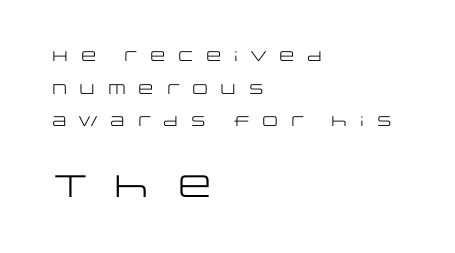
Vertical strokes here are truly vertical. How are the letters spaced? Widely, with obvious added tracking. What's the leading like? Stretched, with rows far apart. The font sits on the lighter half of the weight spectrum, regular included. Between these two stacked blocks, the lower one wins on size. Where is the straight margin? On the left.
